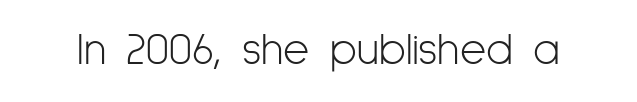
The passage shown has conventional tracking throughout. If you drew a line through each stem, it would be perfectly vertical. Weight: not bold — regular or lighter. Typographically, this falls in the sans-serif category. Underline: absent.
